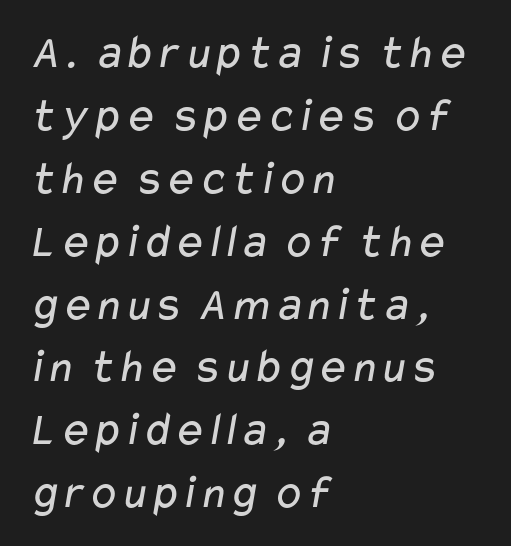
The image shows 48 px regular-weight, wide sans-serif type; set left-aligned, normal line spacing (1.31x), normal letter spacing, not underlined; low stroke contrast and a medium x-height.
